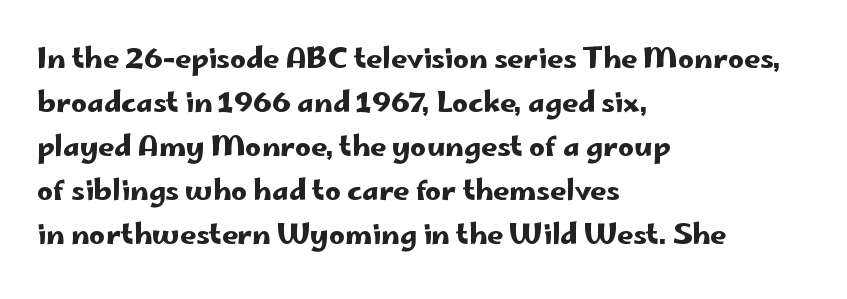
{"serif": "no", "italic": "no", "width": "wide", "stroke_contrast": "low", "x_height": "small", "monospaced": "no", "underline": "no", "align": "left", "line_spacing": "normal", "line_spacing_ratio": 1.57, "letter_spacing": "normal", "letter_spacing_em": 0.0, "glyph_px": 28}
